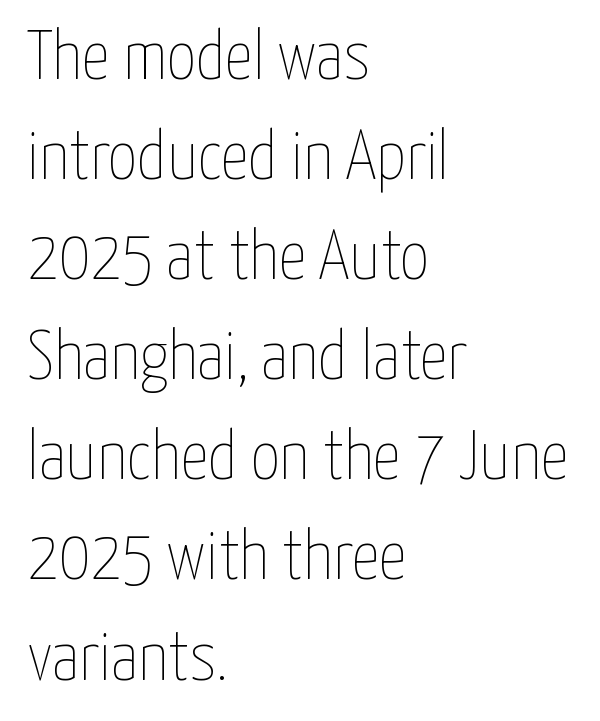
The zone under the glyphs is completely vacant. Between one letter and the next there's only the usual sliver of space. On a weight scale, this lands at 450 or below. Each new line begins a customary step beneath the previous one. This sample uses an upright cut, with every glyph sitting square on the baseline.
